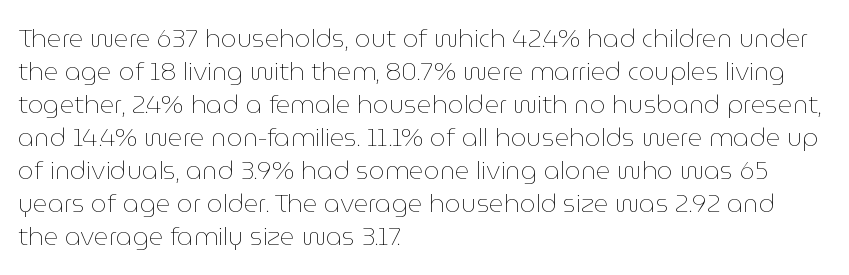
{"italic": "no", "bold": "no", "underline": "no", "align": "left", "line_spacing": "normal", "line_spacing_ratio": 1.32, "letter_spacing": "normal", "letter_spacing_em": 0.0, "glyph_px": 25}
